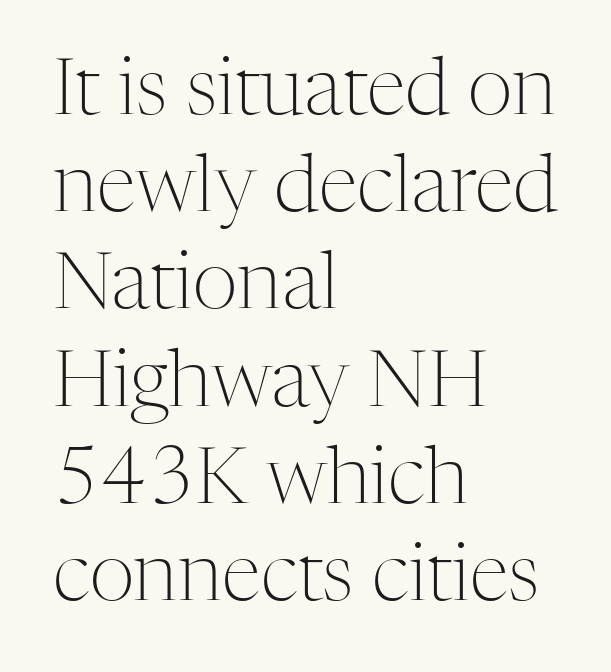
{"serif": "yes", "italic": "no", "bold": "no", "weight": "light", "width": "normal", "stroke_contrast": "medium", "x_height": "medium", "monospaced": "no", "underline": "no", "align": "left", "line_spacing_ratio": 1.23, "letter_spacing": "normal", "letter_spacing_em": 0.0, "glyph_px": 79}
